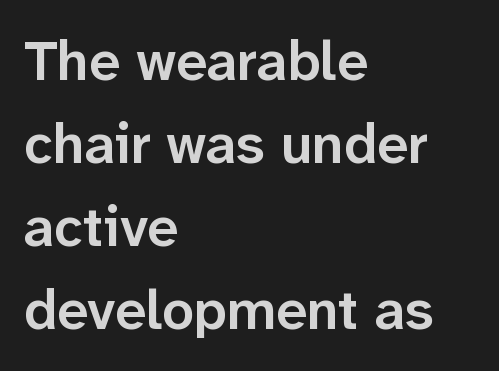
The image shows 56 px semibold sans-serif type, upright; set left-aligned, normal line spacing (1.48x), normal letter spacing, not underlined; low stroke contrast and a medium x-height.
